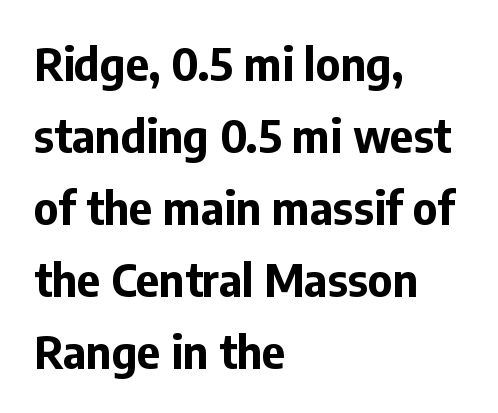
{"serif": "no", "italic": "no", "bold": "yes", "weight": "bold", "width": "normal", "stroke_contrast": "low", "x_height": "medium", "monospaced": "no", "underline": "no", "align": "left", "line_spacing": "normal", "line_spacing_ratio": 1.6, "letter_spacing": "normal", "letter_spacing_em": 0.0, "glyph_px": 45}
